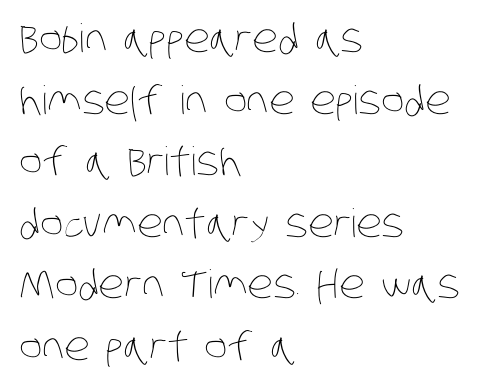
Line starts are locked; line ends wander. Does extra space separate the letters? No, they use regular spacing. Leading: standard. The letters look calm and open, with moderate or lighter stems. The area under the type is left untouched.
